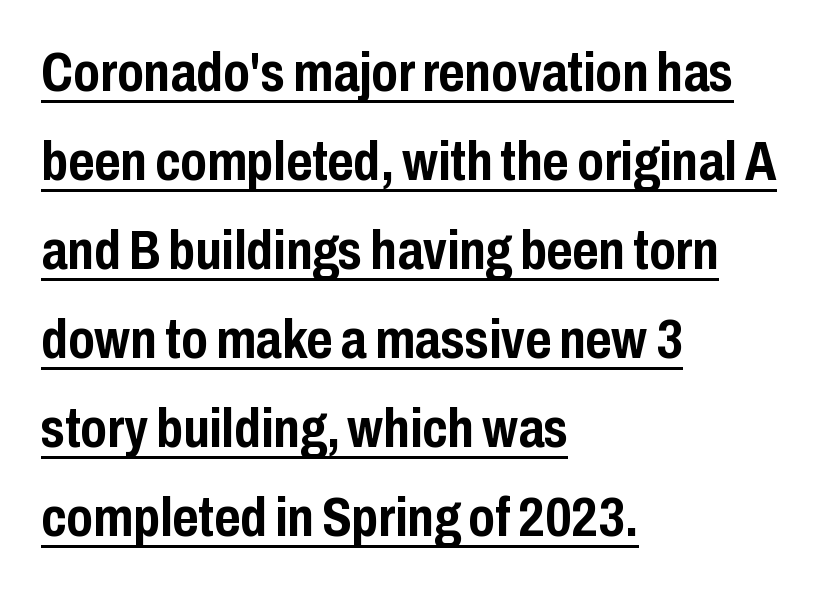
{"serif": "no", "italic": "no", "bold": "yes", "weight": "semibold", "width": "condensed", "stroke_contrast": "low", "x_height": "medium", "monospaced": "no", "underline": "yes", "align": "left", "line_spacing": "normal", "line_spacing_ratio": 1.59, "letter_spacing": "normal", "letter_spacing_em": 0.0, "glyph_px": 56}
